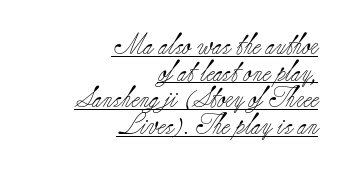
Is this a heavy cut? Hardly; it is regular or lighter. Each new line begins a customary step beneath the previous one. Visually the block forms a straight wall on the right and a jagged coastline on the left. Between one letter and the next there's only the usual sliver of space. The specimen includes a rule beneath the text block's lines.
